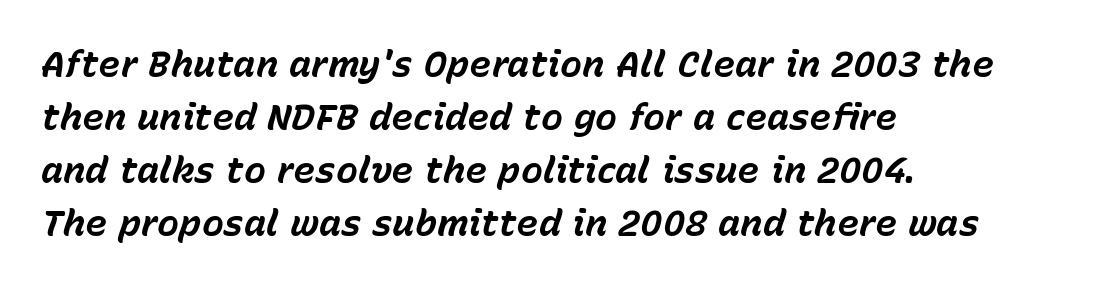
Q: Is the text bold? A: Yes.
Q: Is the text italic (slanted)? A: Yes, it leans right by about 15 degrees.
Q: Is the text underlined? A: No.
Q: How is the paragraph aligned? A: Left-aligned.
Q: Is the spacing between letters normal or unusually wide? A: Normal.
Q: Is the spacing between lines tight, normal or loose? A: Normal.
Q: Width (condensed, normal, or wide)? A: Normal.
Q: Stroke contrast? A: Low.
Q: x-height? A: Medium.
Q: Monospaced? A: No.
